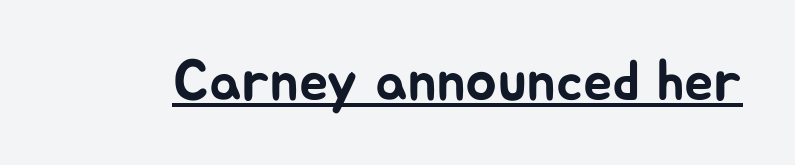
The image shows 58 px sans-serif type, upright; set normal letter spacing, underlined; low stroke contrast and a medium x-height.
